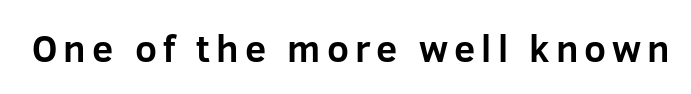
{"serif": "no", "italic": "no", "bold": "yes", "weight": "bold", "width": "normal", "stroke_contrast": "low", "x_height": "medium", "monospaced": "no", "underline": "no", "glyph_px": 38}
